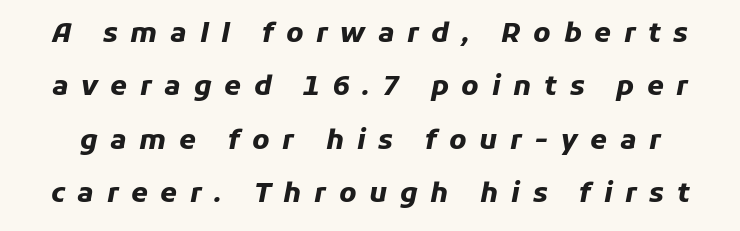
The image shows 27 px bold type, italic (leaning right); set loose line spacing (1.98x), unusually wide letter spacing (+0.47 em), not underlined.
